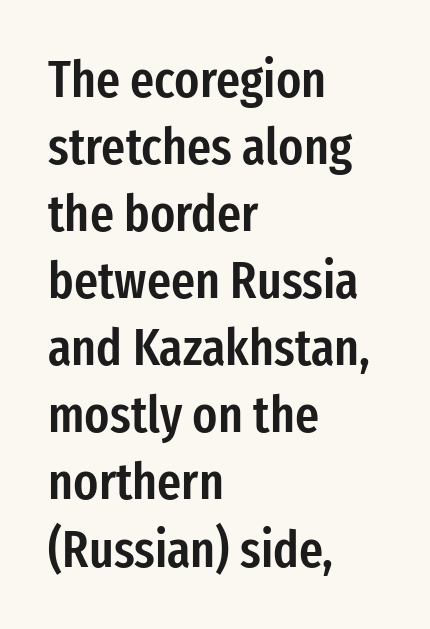
{"serif": "no", "italic": "no", "bold": "semi", "weight": "semibold", "width": "condensed", "stroke_contrast": "low", "x_height": "medium", "monospaced": "no", "underline": "no", "align": "left", "line_spacing": "normal", "line_spacing_ratio": 1.29, "letter_spacing": "normal", "letter_spacing_em": 0.0, "glyph_px": 52}
